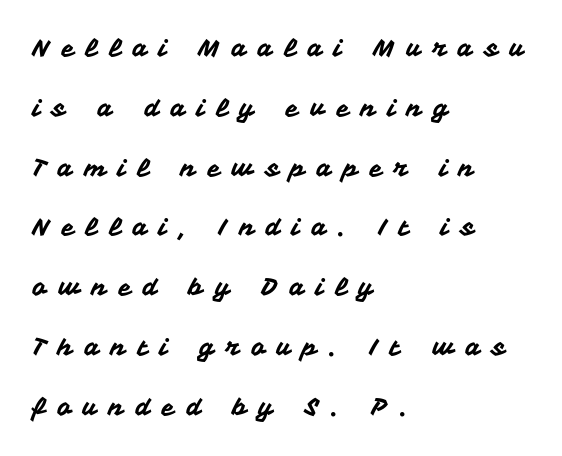
{"underline": "no", "align": "left", "line_spacing": "loose", "line_spacing_ratio": 2.49, "letter_spacing": "wide", "letter_spacing_em": 0.48, "glyph_px": 24}
